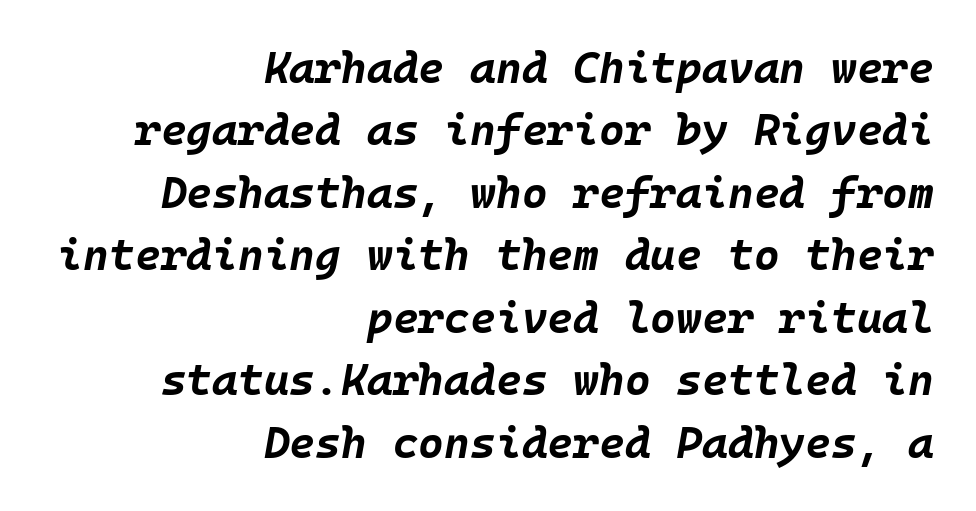
Observe the lean: these are italic letterforms. The passage shown has conventional tracking throughout. The lines sit at an ordinary, default distance from one another. Visually the block forms a straight wall on the right and a jagged coastline on the left. The typesetting leans heavy: a genuine bold.
